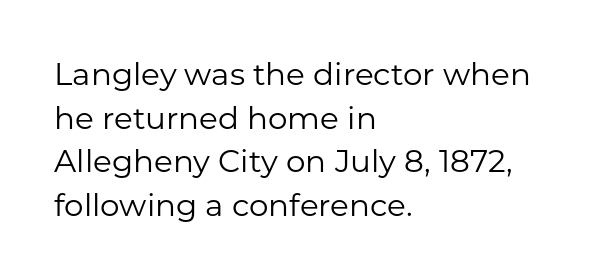
You can tell from the bare stems that sans-serif type was used. Think standard paragraph weight, or any step lighter than that. Spacing between characters is what you'd get straight out of the box. Check the space under the baseline: it is left empty.
